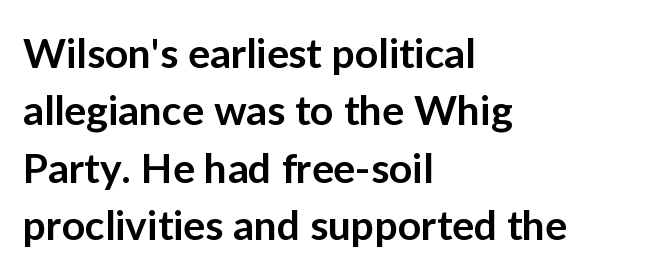
Q: Is the text bold? A: Semi-bold.
Q: Is the text italic (slanted)? A: No, it is upright.
Q: Is the typeface a serif or a sans-serif typeface? A: Sans-serif.
Q: Is the text underlined? A: No.
Q: How is the paragraph aligned? A: Left-aligned.
Q: Is the spacing between letters normal or unusually wide? A: Normal.
Q: Is the spacing between lines tight, normal or loose? A: Normal.
Q: Width (condensed, normal, or wide)? A: Normal.
Q: Stroke contrast? A: Low.
Q: x-height? A: Medium.
Q: Monospaced? A: No.
